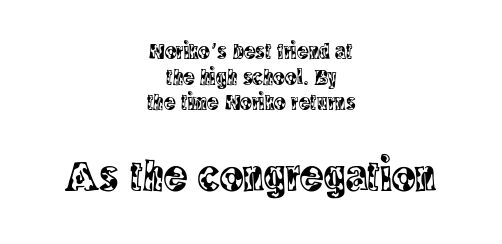
{"serif": "yes", "italic": "no", "width": "condensed", "x_height": "large", "monospaced": "no", "underline": "no", "align": "center", "line_spacing_ratio": 1.17, "letter_spacing": "normal", "letter_spacing_em": 0.0, "larger_block": "second", "size_ratio": 2.0, "glyph_px": 44}
